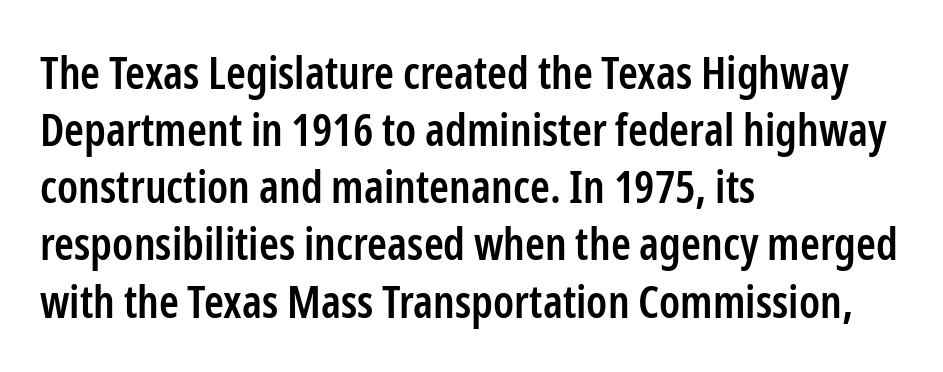
The image shows 45 px semibold, condensed sans-serif type, upright; set left-aligned, normal line spacing (1.27x), normal letter spacing, not underlined; low stroke contrast and a medium x-height.
